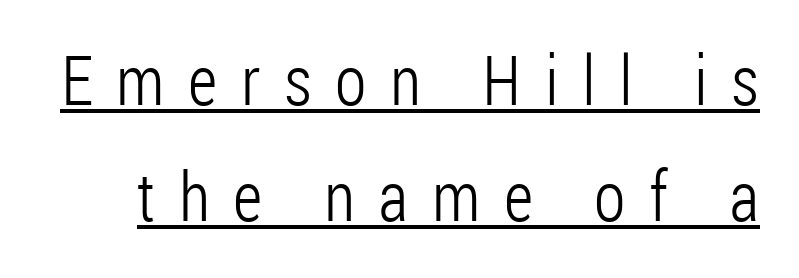
{"serif": "no", "italic": "no", "bold": "no", "weight": "light", "width": "condensed", "stroke_contrast": "low", "x_height": "medium", "monospaced": "no", "underline": "yes", "line_spacing": "normal", "line_spacing_ratio": 1.68, "letter_spacing": "wide", "letter_spacing_em": 0.34, "glyph_px": 69}
